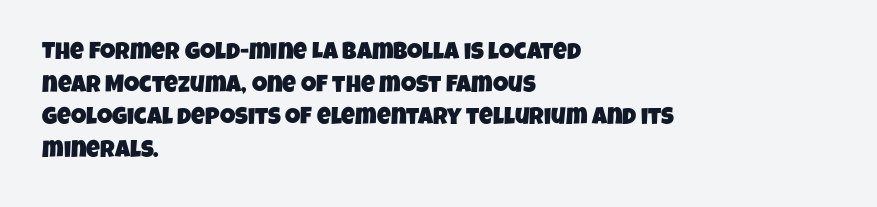
Q: Is the text underlined? A: No.
Q: How is the paragraph aligned? A: Left-aligned.
Q: Is the spacing between letters normal or unusually wide? A: Normal.
Q: Is the spacing between lines tight, normal or loose? A: Normal.
